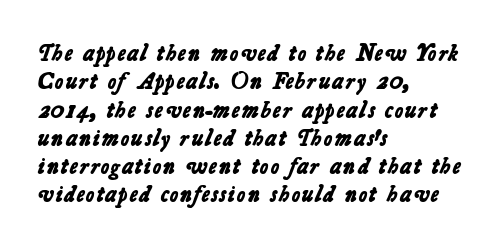
The image shows 23 px bold type; set left-aligned, line spacing 1.23x, normal letter spacing, not underlined.
